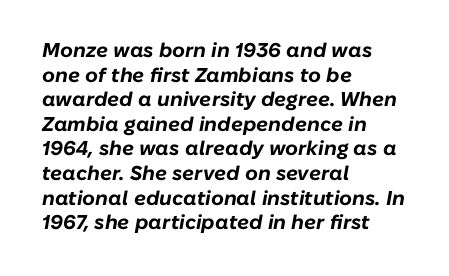
{"italic": "yes", "lean": "right", "slant_degrees": 10, "bold": "yes", "underline": "no", "align": "left", "line_spacing_ratio": 1.23, "letter_spacing": "normal", "letter_spacing_em": 0.0, "glyph_px": 20}
